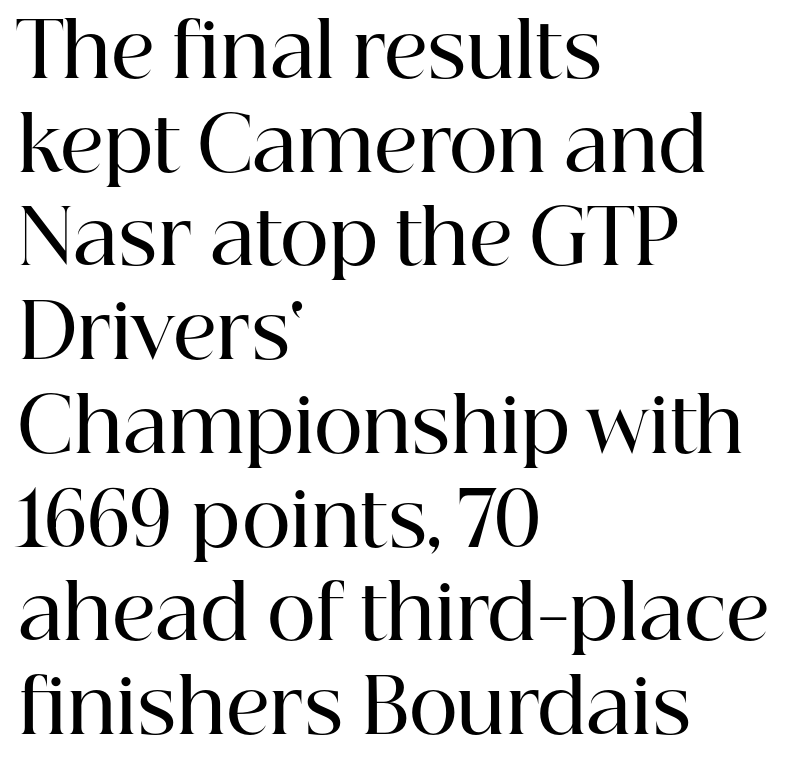
What kind of face is this? One with serifs. Students, this is semibold: more ink than regular, less than bold. The type sits square on the baseline with zero lean. Each line starts at the same left margin while the right side varies.
